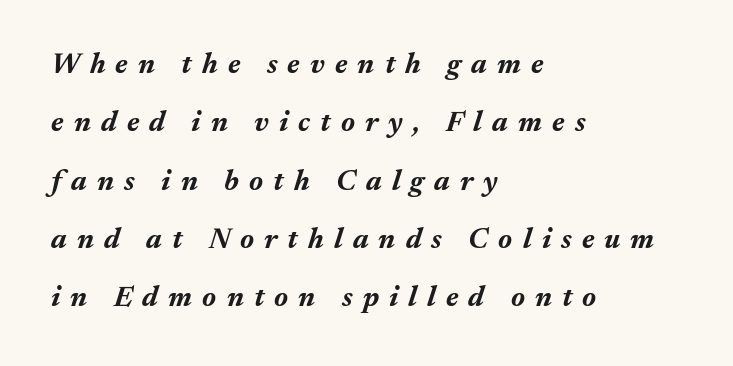
Q: Is the text bold? A: Yes.
Q: Is the text italic (slanted)? A: Yes, it leans right by about 17 degrees.
Q: Is the text underlined? A: No.
Q: How is the paragraph aligned? A: Left-aligned.
Q: Is the spacing between letters normal or unusually wide? A: Unusually wide.
Q: Is the spacing between lines tight, normal or loose? A: Loose.
Q: Width (condensed, normal, or wide)? A: Normal.
Q: Stroke contrast? A: Medium.
Q: x-height? A: Medium.
Q: Monospaced? A: No.
